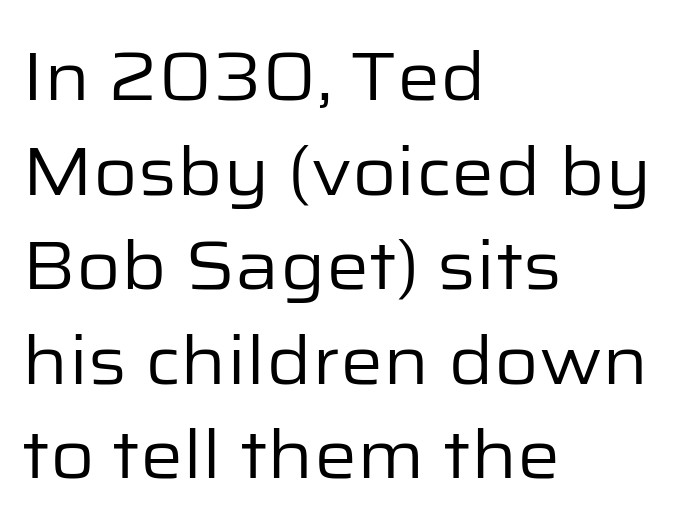
Q: Is the text bold? A: No.
Q: Is the text italic (slanted)? A: No, it is upright.
Q: Is the typeface a serif or a sans-serif typeface? A: Sans-serif.
Q: Is the text underlined? A: No.
Q: How is the paragraph aligned? A: Left-aligned.
Q: Is the spacing between letters normal or unusually wide? A: Normal.
Q: Is the spacing between lines tight, normal or loose? A: Normal.
Q: Width (condensed, normal, or wide)? A: Normal.
Q: Stroke contrast? A: Low.
Q: x-height? A: Medium.
Q: Monospaced? A: No.
